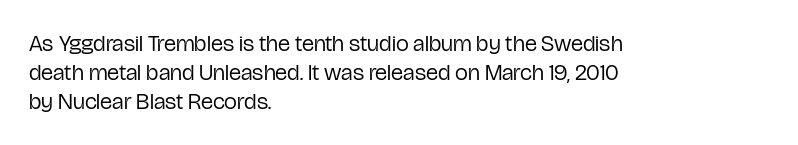
The image shows 23 px text type, upright; set left-aligned, normal line spacing (1.26x), normal letter spacing, not underlined.
